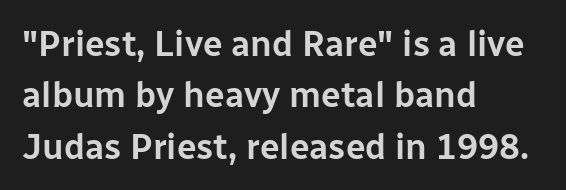
Q: Is the text italic (slanted)? A: No, it is upright.
Q: Is the typeface a serif or a sans-serif typeface? A: Sans-serif.
Q: Is the text underlined? A: No.
Q: How is the paragraph aligned? A: Left-aligned.
Q: Is the spacing between letters normal or unusually wide? A: Normal.
Q: Is the spacing between lines tight, normal or loose? A: Normal.
Q: Width (condensed, normal, or wide)? A: Normal.
Q: Stroke contrast? A: Low.
Q: x-height? A: Medium.
Q: Monospaced? A: No.
